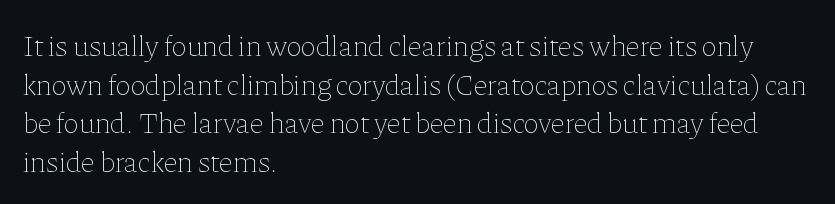
No italicization has been applied; the sample stays upright. Each letter keeps its own natural width here, so spacing adapts to shape. Regarding leading, the lines here are spaced in the standard way. Reading down the block, your eye returns to a fixed left position each line. The foot of each line stays bare and open. You could call the tracking neutral — neither tight nor loose.
